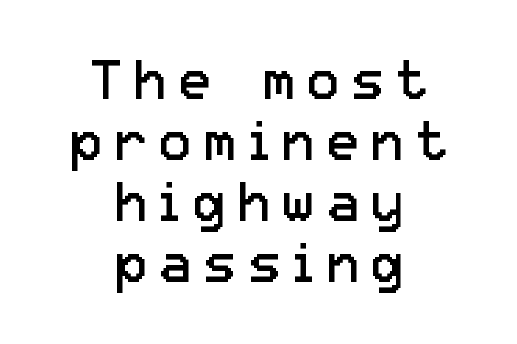
The image shows 55 px regular-weight sans-serif type, upright; set centered, tight line spacing (1.11x), unusually wide letter spacing (+0.21 em), not underlined; low stroke contrast and a medium x-height.
